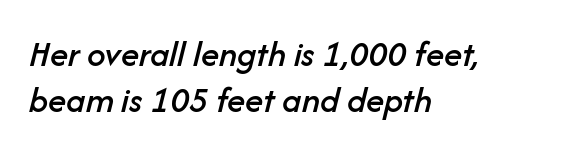
{"italic": "yes", "lean": "right", "slant_degrees": 14, "width": "normal", "stroke_contrast": "low", "x_height": "medium", "monospaced": "no", "underline": "no", "align": "left", "line_spacing_ratio": 1.24, "letter_spacing": "normal", "letter_spacing_em": 0.0, "glyph_px": 37}
